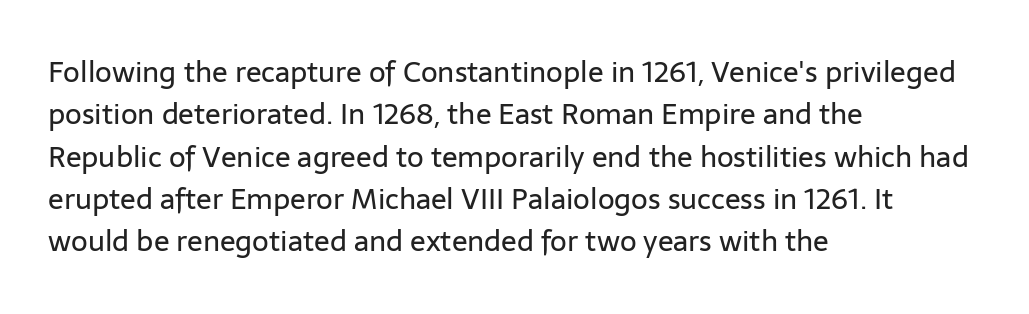
The image shows 29 px regular-weight sans-serif type, upright; set left-aligned, normal line spacing (1.46x), normal letter spacing, not underlined; low stroke contrast and a medium x-height.
